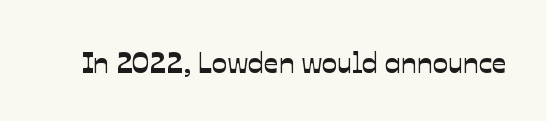
The image shows 29 px sans-serif type; set normal letter spacing, not underlined; low stroke contrast and a medium x-height.
